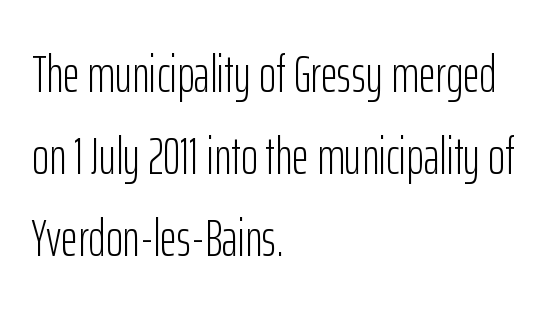
Q: Is the text bold? A: No.
Q: Is the text italic (slanted)? A: No, it is upright.
Q: Is the typeface a serif or a sans-serif typeface? A: Sans-serif.
Q: Is the text underlined? A: No.
Q: How is the paragraph aligned? A: Left-aligned.
Q: Is the spacing between letters normal or unusually wide? A: Normal.
Q: Is the spacing between lines tight, normal or loose? A: Normal.
Q: Width (condensed, normal, or wide)? A: Condensed.
Q: Stroke contrast? A: Low.
Q: x-height? A: Medium.
Q: Monospaced? A: No.
